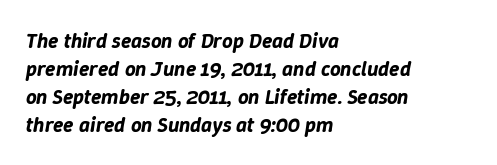
Line spacing here is normal. One-word summary of the alignment: left. The passage shown leans; its letterforms are oblique. Here the glyphs are tracked normally, forming tight word shapes. Just letters on the line, the space beneath them empty.
